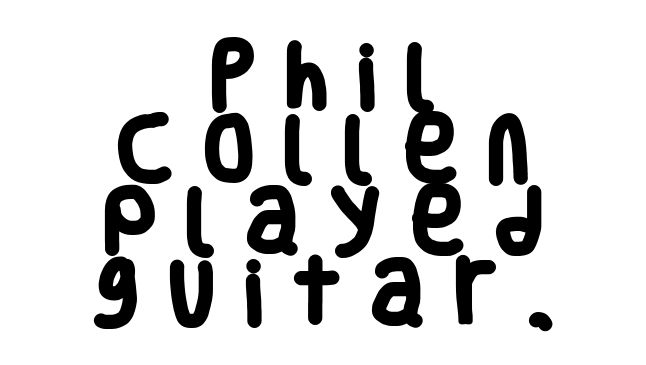
This rendering uses center alignment, leaving both contours irregular but symmetric. Serif or sans? Sans — the stroke terminals are bare. These lines are rendered in a variable-pitch font. Letter spacing: wide. Letters rest on an invisible, unmarked baseline.
